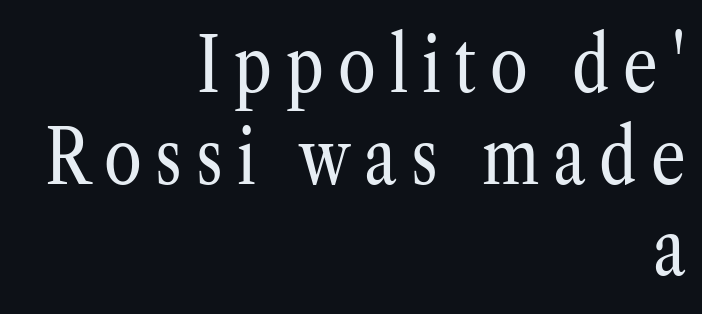
{"serif": "yes", "italic": "no", "bold": "no", "weight": "regular", "width": "condensed", "stroke_contrast": "low", "x_height": "medium", "monospaced": "no", "underline": "no", "align": "right", "line_spacing_ratio": 1.19, "glyph_px": 77}
